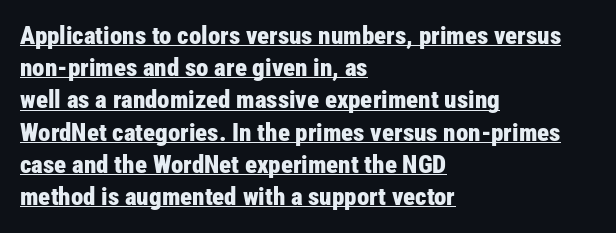
Horizontal alignment here is leftward, the default for most running prose. The lettering stays uniformly vertical, giving the passage a roman look. A continuous stroke trails under the words, as in a hyperlink. Heft: maximum for text — a bold.
